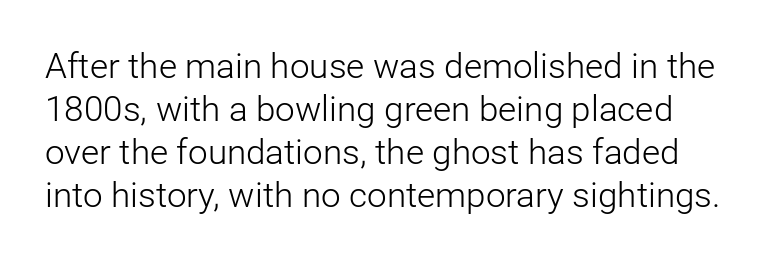
Q: Is the text bold? A: No.
Q: Is the text italic (slanted)? A: No, it is upright.
Q: Is the typeface a serif or a sans-serif typeface? A: Sans-serif.
Q: Is the text underlined? A: No.
Q: Is the spacing between letters normal or unusually wide? A: Normal.
Q: Width (condensed, normal, or wide)? A: Normal.
Q: Stroke contrast? A: Low.
Q: x-height? A: Medium.
Q: Monospaced? A: No.
